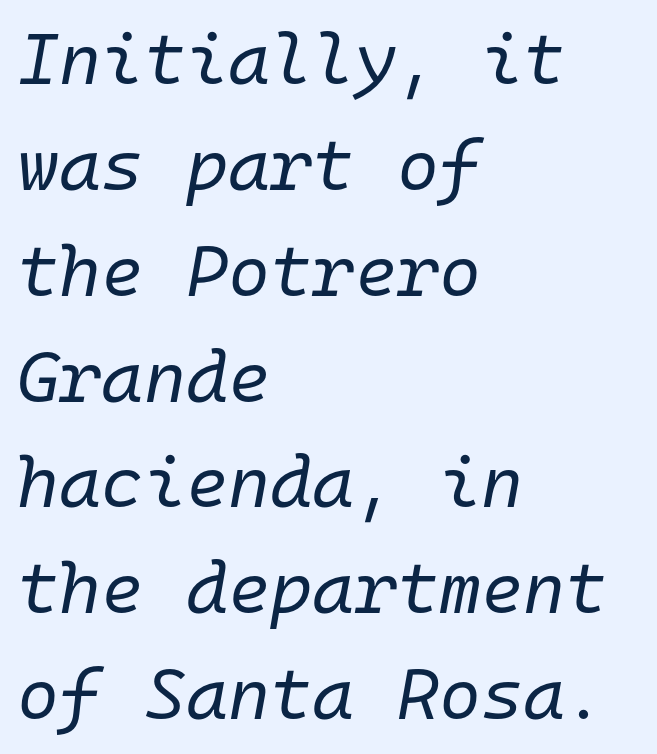
Q: Is the text bold? A: No.
Q: Is the text italic (slanted)? A: Yes, it leans right by about 10 degrees.
Q: Is the text underlined? A: No.
Q: How is the paragraph aligned? A: Left-aligned.
Q: Is the spacing between letters normal or unusually wide? A: Normal.
Q: Is the spacing between lines tight, normal or loose? A: Normal.
Q: Width (condensed, normal, or wide)? A: Normal.
Q: Stroke contrast? A: Low.
Q: x-height? A: Medium.
Q: Monospaced? A: Yes.
